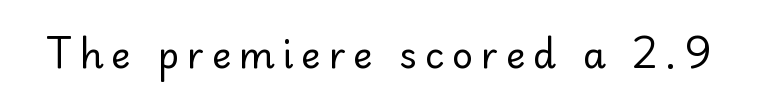
{"serif": "no", "italic": "no", "bold": "no", "weight": "regular", "width": "normal", "stroke_contrast": "low", "x_height": "small", "monospaced": "no", "underline": "no", "letter_spacing": "wide", "letter_spacing_em": 0.21, "glyph_px": 37}
